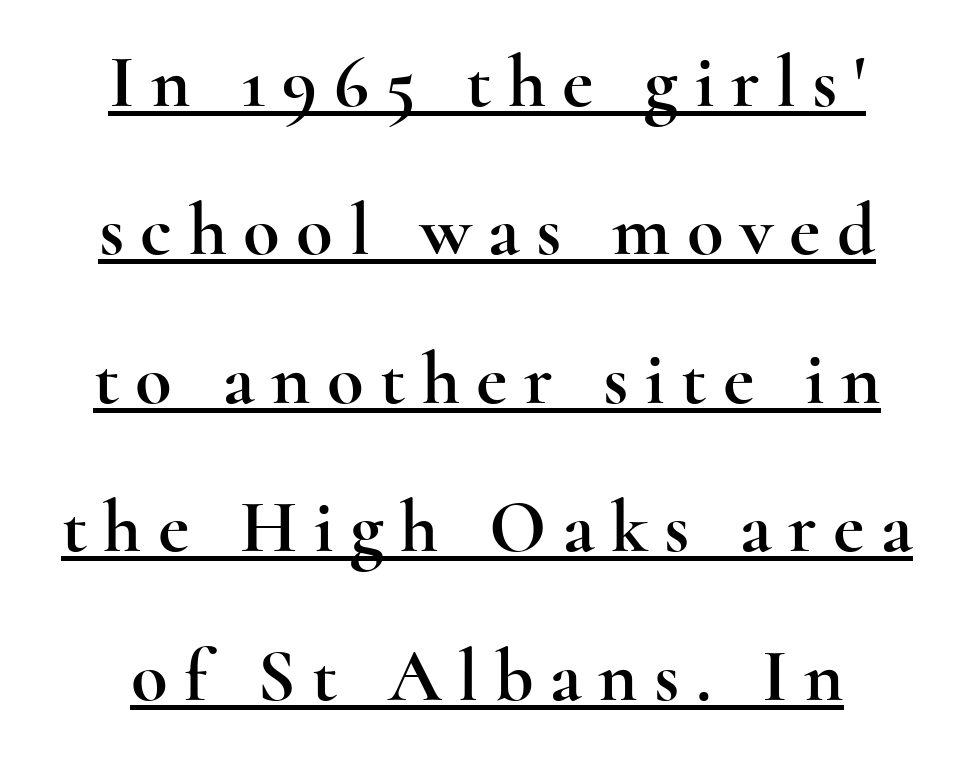
The words here are underlined. Does the copy run flush right? No — it is centered line by line. Quick note: not italic, upright. The vertical gap from one line to the next is large. Character widths vary here, with narrow letters taking less room than wide ones.
